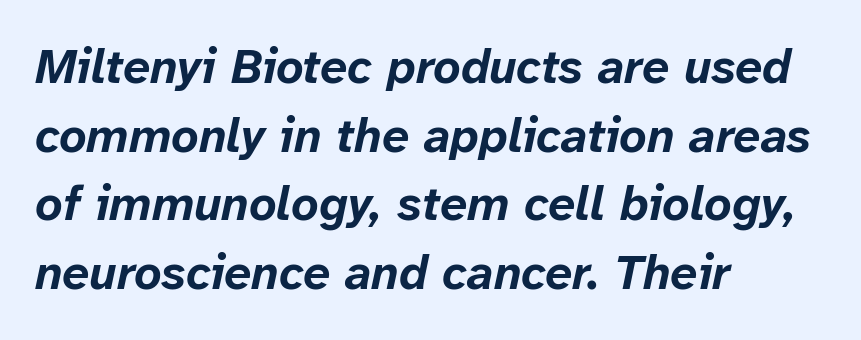
The letters are slanted; this is an italic face. How would I describe the line gaps? Plain and ordinary. The glyphs are unaccompanied by any horizontal stroke below them. What weight is shown? A full bold with thick strokes. This rendering uses left alignment, leaving the right contour irregular. Characters follow at the spacing the type designer built in.
